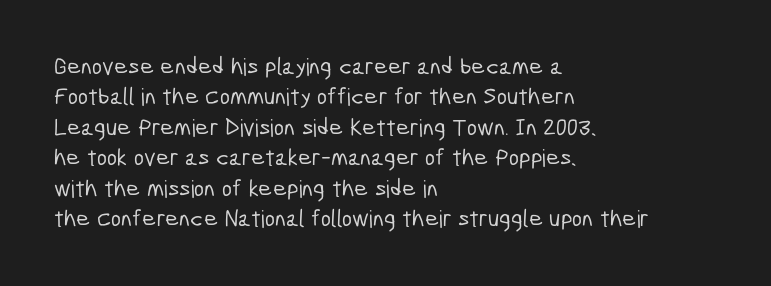
Quick note: underline off. Is the block centered? No — it sits flush against the left margin. There is no visible air inserted between adjacent glyphs. The rendering uses a moderate line-height, typical for paragraphs.
